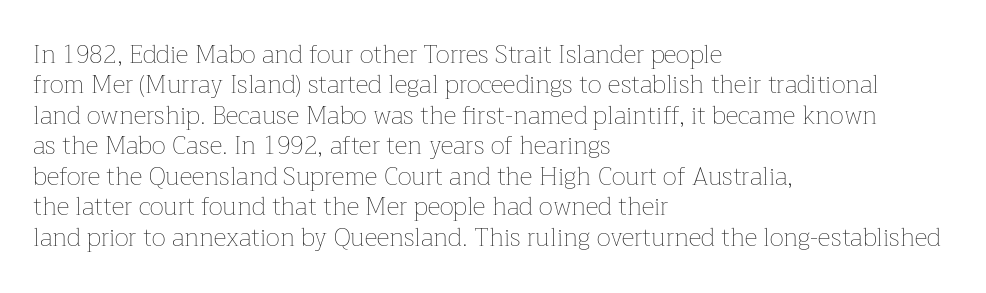
{"italic": "no", "bold": "no", "underline": "no", "align": "left", "line_spacing_ratio": 1.22, "letter_spacing": "normal", "letter_spacing_em": 0.0, "glyph_px": 25}
